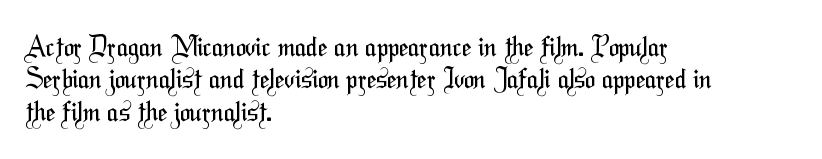
You could call the tracking neutral — neither tight nor loose. Type without underlining. Weight: regular or lighter. Reading down the block, your eye returns to a fixed left position each line.
